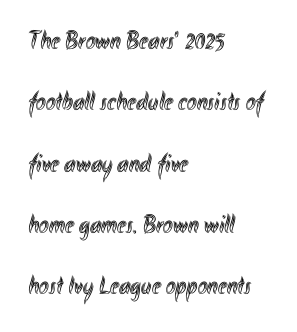
Q: Is the text italic (slanted)? A: Yes.
Q: Is the text underlined? A: No.
Q: How is the paragraph aligned? A: Left-aligned.
Q: Is the spacing between letters normal or unusually wide? A: Normal.
Q: Is the spacing between lines tight, normal or loose? A: Loose.
